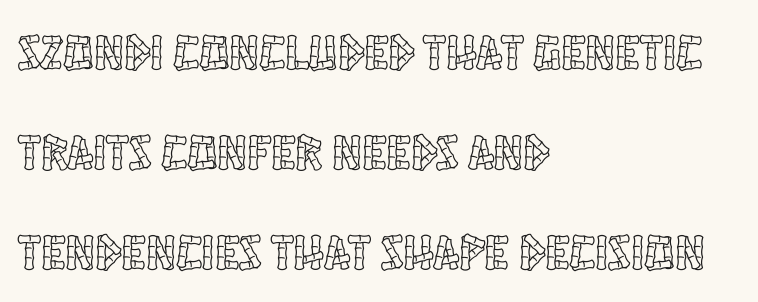
The image shows 50 px condensed type, upright; set left-aligned, loose line spacing (2.0x), normal letter spacing, not underlined; a large x-height.
